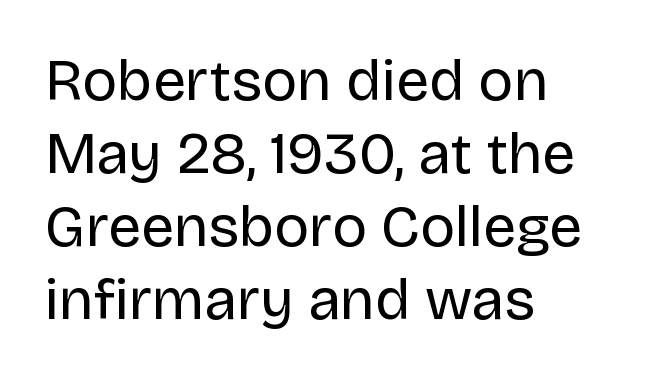
The image shows 59 px regular-weight sans-serif type, upright; set left-aligned, line spacing 1.24x, normal letter spacing, not underlined; low stroke contrast and a large x-height.
